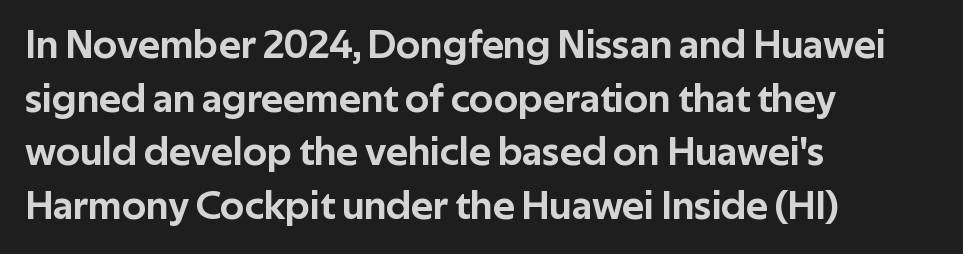
Q: Is the text italic (slanted)? A: No, it is upright.
Q: Is the typeface a serif or a sans-serif typeface? A: Sans-serif.
Q: Is the text underlined? A: No.
Q: How is the paragraph aligned? A: Left-aligned.
Q: Is the spacing between letters normal or unusually wide? A: Normal.
Q: Is the spacing between lines tight, normal or loose? A: Normal.
Q: Width (condensed, normal, or wide)? A: Normal.
Q: Stroke contrast? A: Low.
Q: x-height? A: Medium.
Q: Monospaced? A: No.
